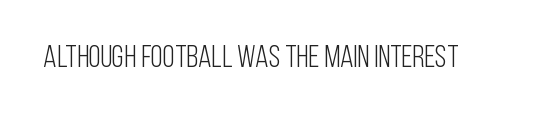
The line texture is even and compact thanks to regular tracking. Characters remain perfectly vertical along every line. Do the characters align in a grid? No, the font is proportional. Check under the words: just untouched page. The glyphs in this specimen are sans serif. Summary of weight: not heavy and not bold.
